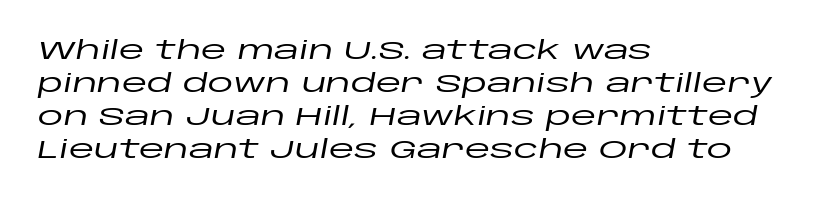
{"italic": "yes", "lean": "right", "slant_degrees": 10, "underline": "no", "align": "left", "line_spacing": "normal", "line_spacing_ratio": 1.27, "letter_spacing": "normal", "letter_spacing_em": 0.0, "glyph_px": 26}
